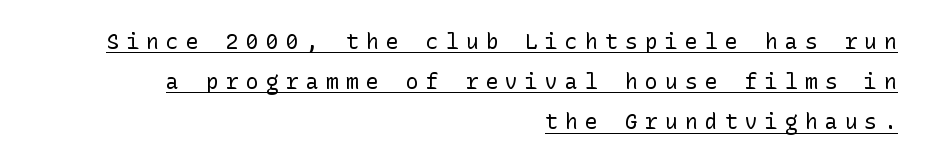
Display-style spreading of the glyphs; the letterfit is very open. The typeface has the unassuming heft of standard copy or less. A rule runs beneath these lines of type. In terms of posture, this sample is upright.
